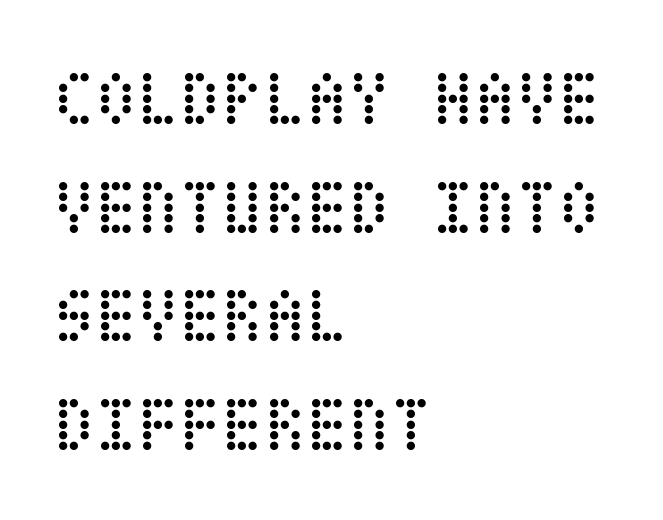
Q: Is the text bold? A: No.
Q: Is the text italic (slanted)? A: No, it is upright.
Q: Is the text underlined? A: No.
Q: How is the paragraph aligned? A: Left-aligned.
Q: Is the spacing between letters normal or unusually wide? A: Normal.
Q: Is the spacing between lines tight, normal or loose? A: Normal.
Q: Width (condensed, normal, or wide)? A: Condensed.
Q: Stroke contrast? A: Low.
Q: x-height? A: Large.
